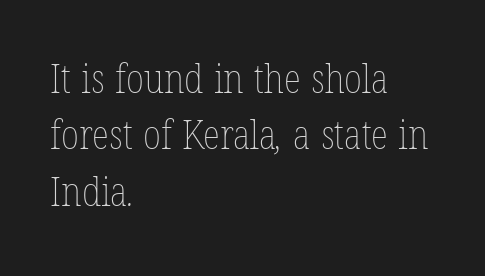
The image shows 40 px thin, condensed type; set left-aligned, normal line spacing (1.41x), normal letter spacing, not underlined; low stroke contrast and a medium x-height.
